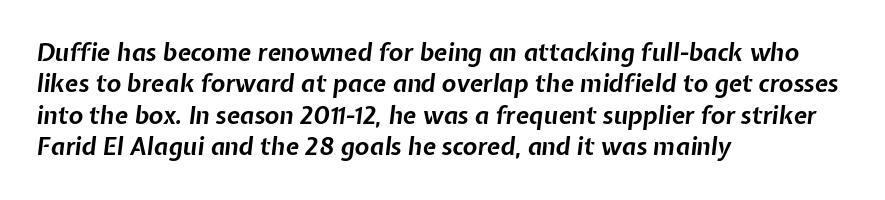
{"italic": "yes", "lean": "right", "slant_degrees": 7, "bold": "yes", "underline": "no", "align": "left", "line_spacing": "normal", "line_spacing_ratio": 1.31, "letter_spacing": "normal", "letter_spacing_em": 0.0, "glyph_px": 24}
